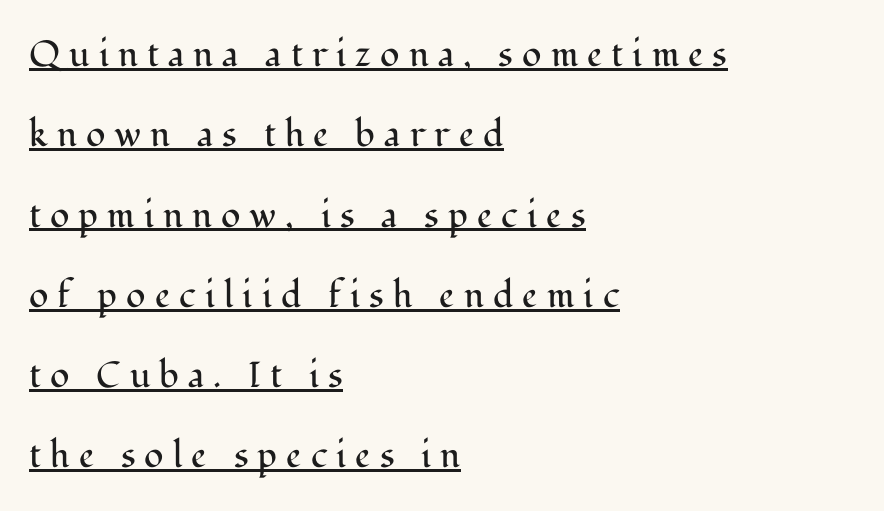
The image shows 36 px regular-weight serif type, upright; set left-aligned, loose line spacing (2.23x), unusually wide letter spacing (+0.25 em), underlined; medium stroke contrast and a medium x-height.
